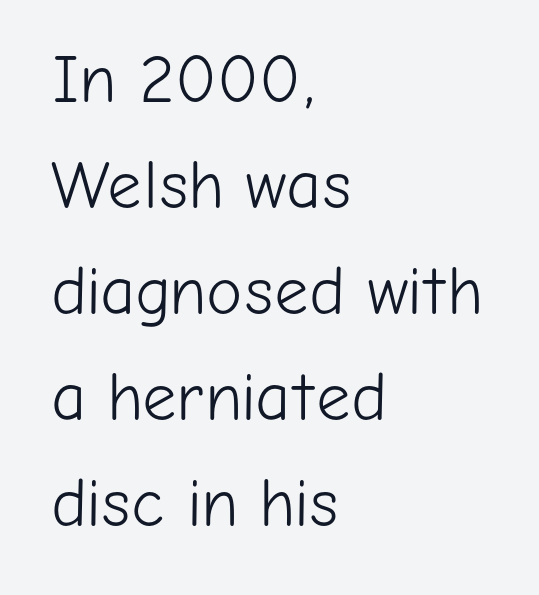
The image shows 68 px light sans-serif type, upright; set left-aligned, normal line spacing (1.56x), normal letter spacing, not underlined; low stroke contrast and a medium x-height.
